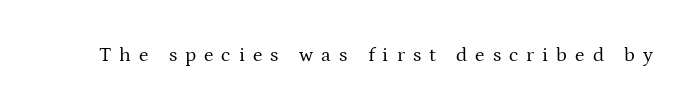
Letters rest on an invisible, unmarked baseline. This reads as an unemphasized weight, regular at the heaviest. Posture: upright roman. Look at the tracking — it's clearly loosened, letters drifting apart.
